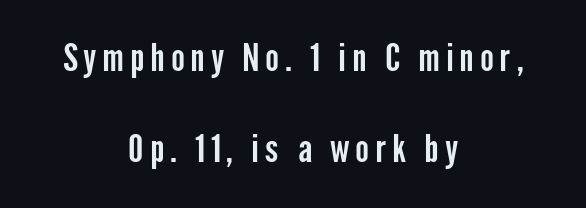
These lines are centered, leaving both edges ragged. Posture: vertical. In terms of leading, this rendering errs on the spacious side. Just letters on the line, the space beneath them empty. Examine the stroke ends and you'll find no serifs. Proportional: the letters do not fall into vertical columns.
